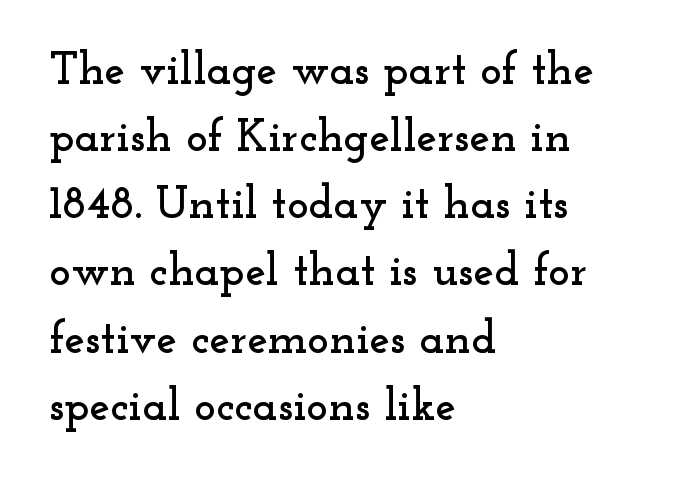
{"serif": "yes", "italic": "no", "width": "wide", "stroke_contrast": "low", "x_height": "small", "monospaced": "no", "underline": "no", "align": "left", "line_spacing": "normal", "line_spacing_ratio": 1.46, "letter_spacing": "normal", "letter_spacing_em": 0.0, "glyph_px": 46}
